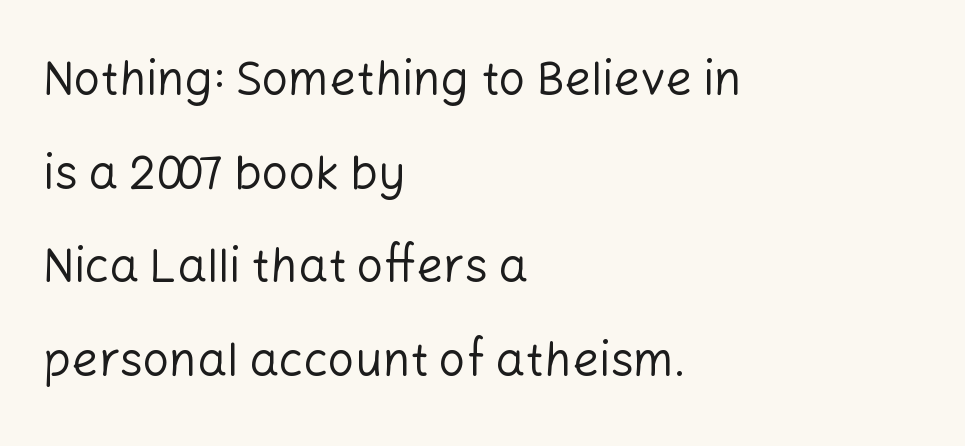
The image shows 47 px regular-weight sans-serif type, upright; set left-aligned, loose line spacing (1.99x), normal letter spacing, not underlined; low stroke contrast and a medium x-height.
